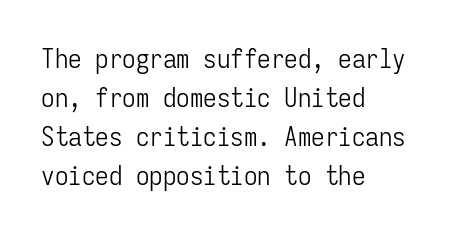
Q: Is the text bold? A: No.
Q: Is the text italic (slanted)? A: No, it is upright.
Q: Is the text underlined? A: No.
Q: How is the paragraph aligned? A: Left-aligned.
Q: Is the spacing between letters normal or unusually wide? A: Normal.
Q: Is the spacing between lines tight, normal or loose? A: Normal.
